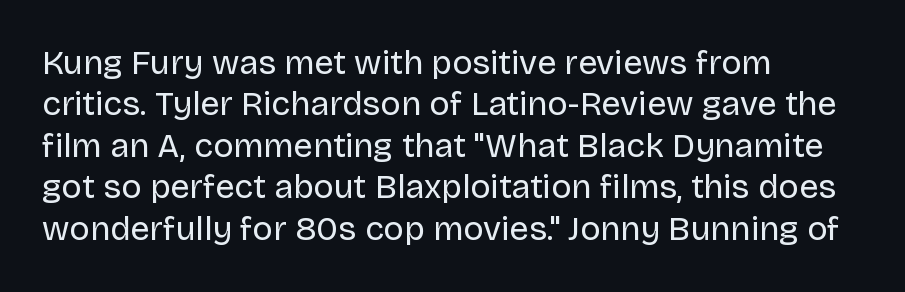
Q: Is the text bold? A: No.
Q: Is the text italic (slanted)? A: No, it is upright.
Q: Is the typeface a serif or a sans-serif typeface? A: Sans-serif.
Q: Is the text underlined? A: No.
Q: How is the paragraph aligned? A: Left-aligned.
Q: Is the spacing between letters normal or unusually wide? A: Normal.
Q: Width (condensed, normal, or wide)? A: Normal.
Q: Stroke contrast? A: Low.
Q: x-height? A: Large.
Q: Monospaced? A: No.
